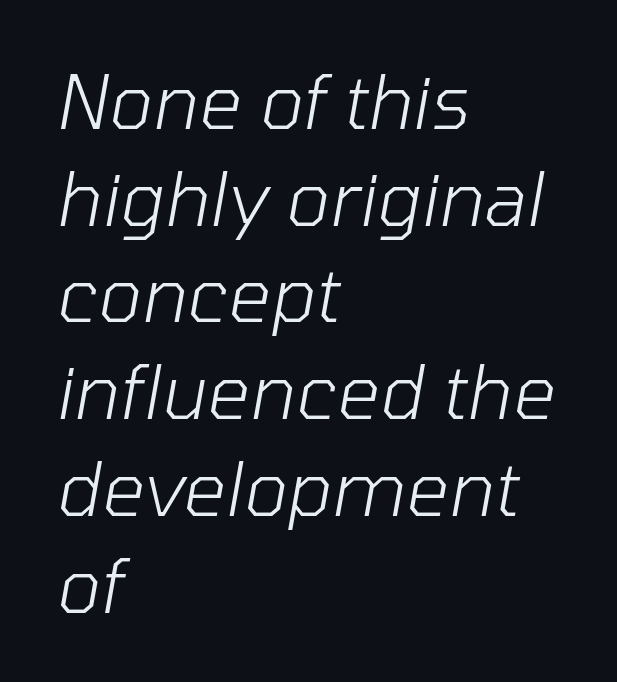
Every character sits at an angle, as italics do. Looks like regular typesetting: each glyph gets only the width it needs. Bare-footed words on every line. The vertical gap from one line to the next is medium.
